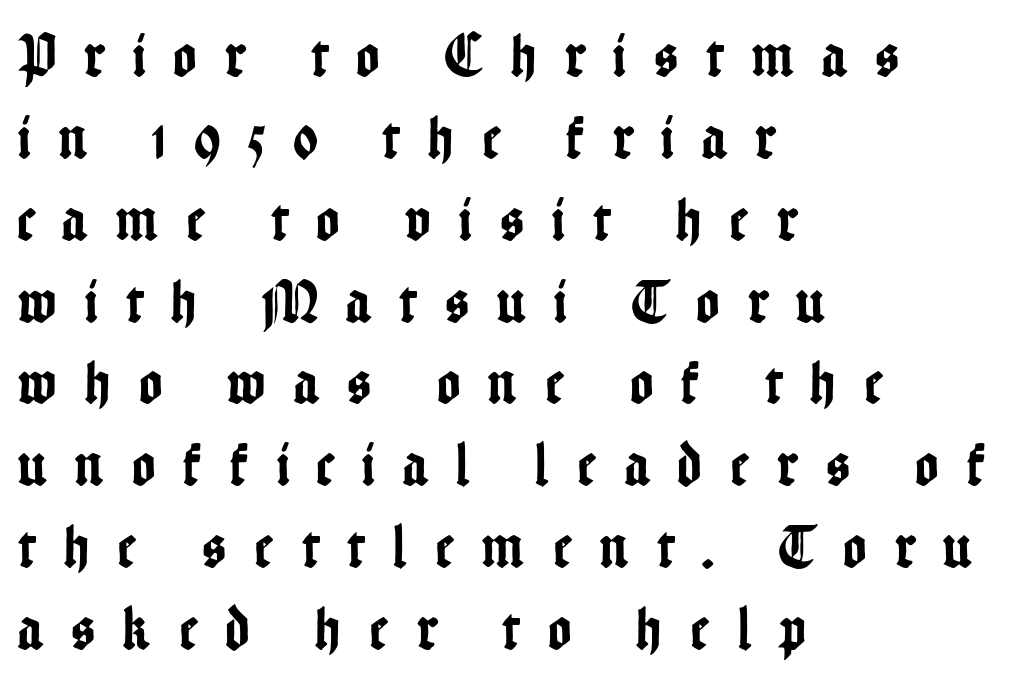
Q: Is the text italic (slanted)? A: No, it is upright.
Q: Is the typeface a serif or a sans-serif typeface? A: Sans-serif.
Q: Is the text underlined? A: No.
Q: How is the paragraph aligned? A: Left-aligned.
Q: Is the spacing between letters normal or unusually wide? A: Unusually wide.
Q: Is the spacing between lines tight, normal or loose? A: Normal.
Q: Width (condensed, normal, or wide)? A: Condensed.
Q: Stroke contrast? A: Low.
Q: x-height? A: Medium.
Q: Monospaced? A: No.
